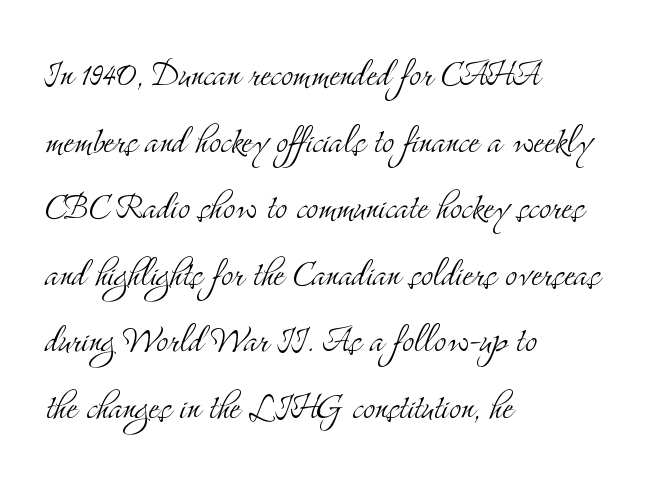
{"serif": "yes", "bold": "no", "weight": "light", "width": "condensed", "stroke_contrast": "medium", "x_height": "small", "monospaced": "no", "underline": "no", "align": "left", "line_spacing": "normal", "line_spacing_ratio": 1.48, "letter_spacing": "normal", "letter_spacing_em": 0.0, "glyph_px": 45}
